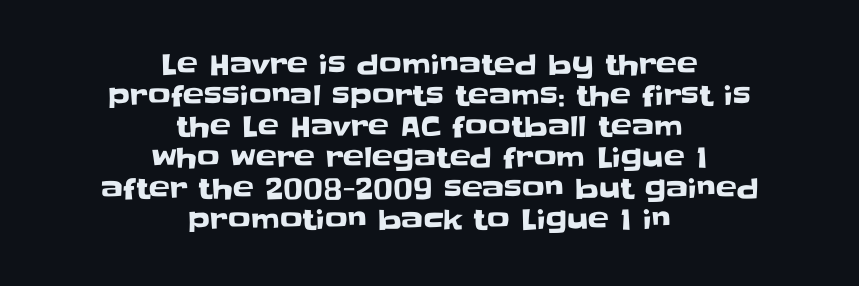
A typesetter would call this proportional, since set widths differ per character. Check under the words: just untouched page. Leading is clearly below the norm, producing a dense column. Notice how the stems are strictly vertical — no italics here.
